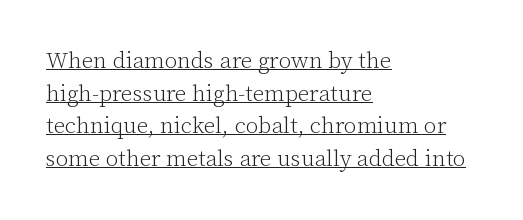
Q: Is the text bold? A: No.
Q: Is the text italic (slanted)? A: No, it is upright.
Q: Is the text underlined? A: Yes.
Q: How is the paragraph aligned? A: Left-aligned.
Q: Is the spacing between letters normal or unusually wide? A: Normal.
Q: Is the spacing between lines tight, normal or loose? A: Normal.
